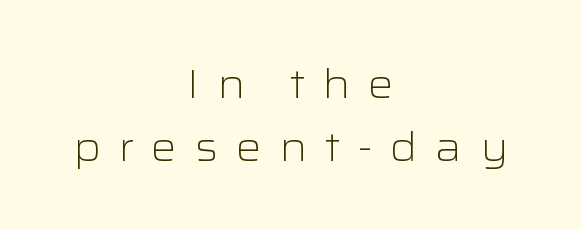
The image shows 41 px light, wide sans-serif type, upright; set centered, normal line spacing (1.53x), unusually wide letter spacing (+0.42 em), not underlined; low stroke contrast and a medium x-height.
